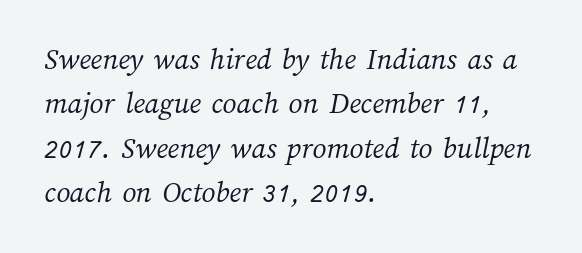
The image shows 31 px light type; set left-aligned, normal line spacing (1.43x), normal letter spacing, not underlined; medium stroke contrast and a medium x-height.
